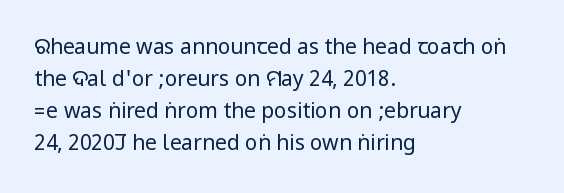
Vertical strokes here are truly vertical. The paragraph has a hard left edge and a soft right edge. The rendering uses a moderate line-height, typical for paragraphs. The cut favours lightness, reaching ordinary text weight at its darkest.
